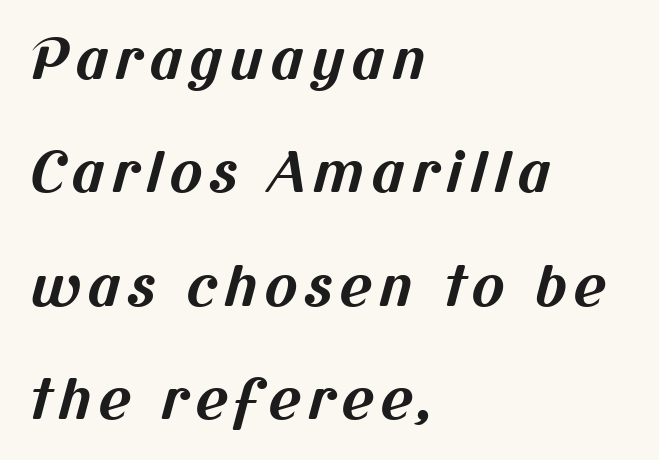
Q: Is the text bold? A: Yes.
Q: Is the typeface a serif or a sans-serif typeface? A: Sans-serif.
Q: Is the text underlined? A: No.
Q: How is the paragraph aligned? A: Left-aligned.
Q: Is the spacing between lines tight, normal or loose? A: Loose.
Q: Width (condensed, normal, or wide)? A: Normal.
Q: Stroke contrast? A: Medium.
Q: x-height? A: Medium.
Q: Monospaced? A: No.
